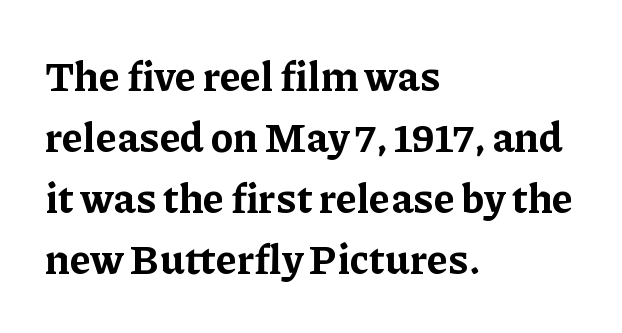
Q: Is the text bold? A: Yes.
Q: Is the text italic (slanted)? A: No, it is upright.
Q: Is the typeface a serif or a sans-serif typeface? A: Serif.
Q: Is the text underlined? A: No.
Q: How is the paragraph aligned? A: Left-aligned.
Q: Is the spacing between letters normal or unusually wide? A: Normal.
Q: Is the spacing between lines tight, normal or loose? A: Normal.
Q: Width (condensed, normal, or wide)? A: Normal.
Q: Stroke contrast? A: Low.
Q: x-height? A: Medium.
Q: Monospaced? A: No.
